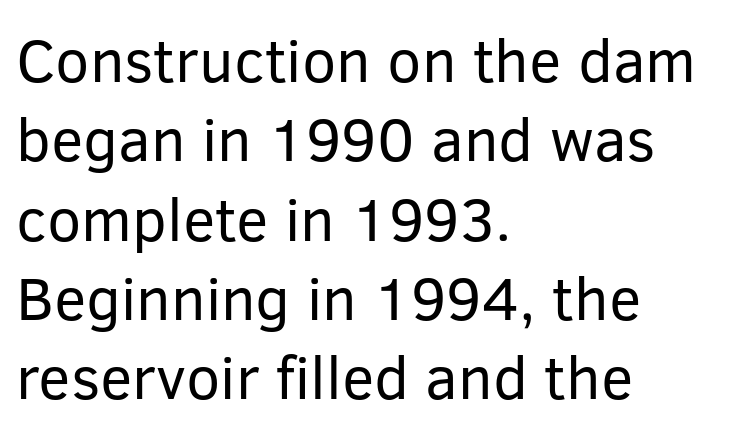
{"serif": "no", "italic": "no", "bold": "no", "weight": "regular", "width": "normal", "stroke_contrast": "low", "x_height": "medium", "monospaced": "no", "underline": "no", "align": "left", "line_spacing": "normal", "line_spacing_ratio": 1.3, "letter_spacing": "normal", "letter_spacing_em": 0.0, "glyph_px": 61}
